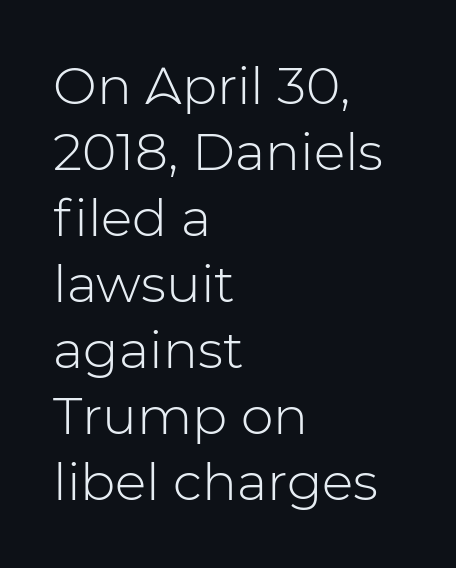
The image shows 52 px light sans-serif type, upright; set left-aligned, normal line spacing (1.27x), normal letter spacing, not underlined; low stroke contrast and a medium x-height.
